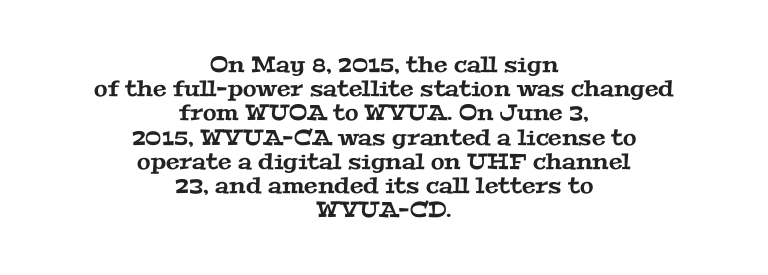
Descenders hang freely into open space. Horizontally, the lines are justified to the midpoint only. Words appear dense and cohesive because spacing is normal. The designer dialed line spacing down below the default.
